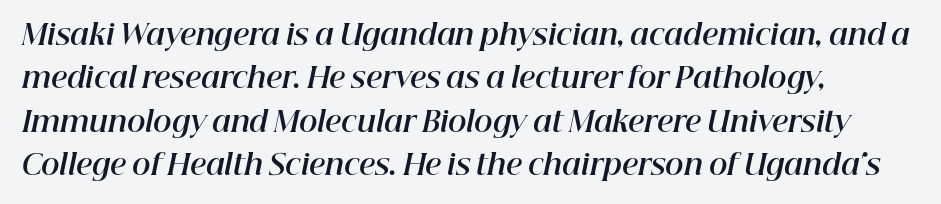
{"italic": "yes", "lean": "right", "slant_degrees": 12, "bold": "yes", "weight": "bold", "width": "normal", "stroke_contrast": "high", "x_height": "medium", "monospaced": "no", "underline": "no", "align": "left", "line_spacing": "normal", "line_spacing_ratio": 1.55, "letter_spacing": "normal", "letter_spacing_em": 0.0, "glyph_px": 28}
